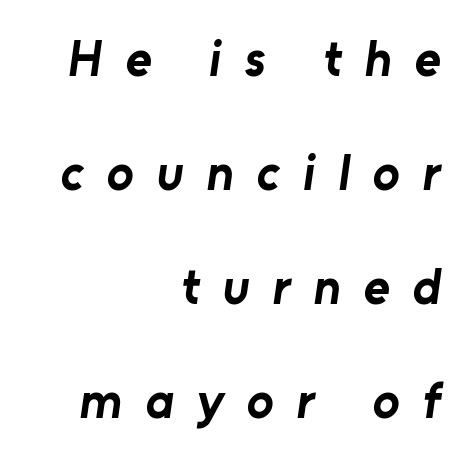
{"serif": "no", "bold": "yes", "weight": "bold", "width": "normal", "stroke_contrast": "low", "x_height": "medium", "monospaced": "no", "underline": "no", "align": "right", "line_spacing": "loose", "line_spacing_ratio": 2.28, "letter_spacing": "wide", "letter_spacing_em": 0.46, "glyph_px": 50}
